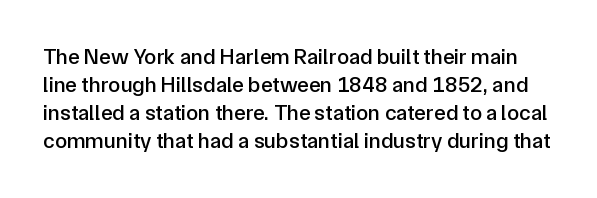
Nothing unusual about the tracking: characters are spaced as the font intends. Notice how descenders clear the ascenders below comfortably — that's standard leading. A roman cut, with each character standing at attention. Bare-footed words on every line.
